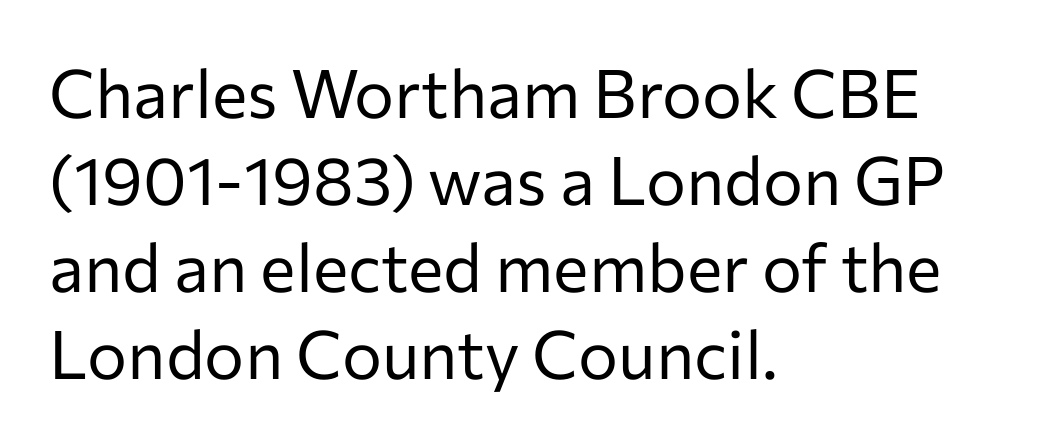
The rendering uses natural spacing where letterforms have individual widths. This is the regular roman posture of the typeface. Caption: multi-line text, flush left, ragged right. A bare baseline throughout the passage. Students, note that the glyphs here touch the page at normal intervals. Stems here are at most as thick as an everyday book face.
